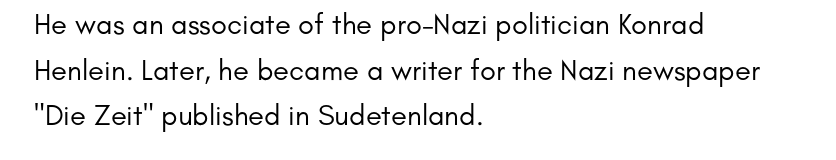
{"serif": "no", "italic": "no", "bold": "no", "weight": "regular", "width": "normal", "stroke_contrast": "low", "x_height": "small", "monospaced": "no", "underline": "no", "align": "left", "line_spacing": "normal", "line_spacing_ratio": 1.57, "letter_spacing": "normal", "letter_spacing_em": 0.0, "glyph_px": 29}
